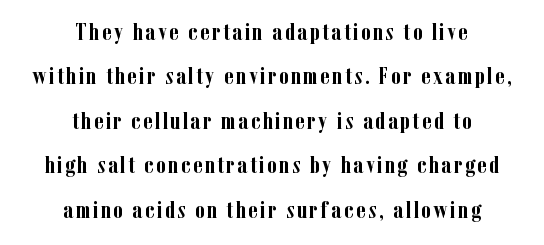
The image shows 24 px bold type, upright; set centered, line spacing 1.85x, not underlined.
